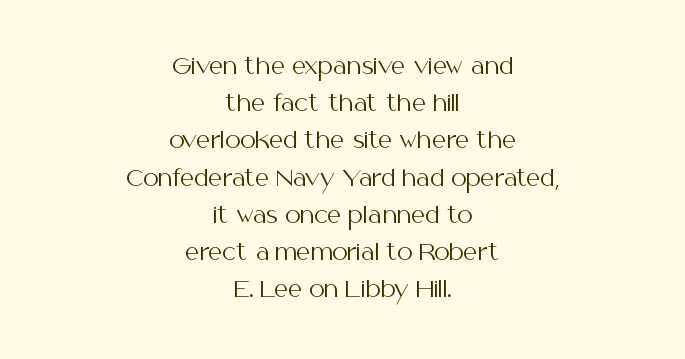
The image shows 22 px text type, upright; set centered, normal line spacing (1.69x), normal letter spacing, not underlined.
